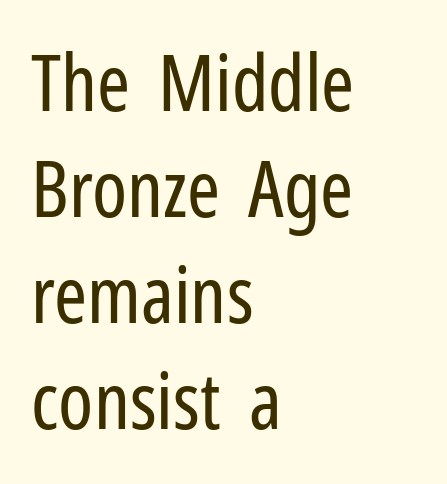
Proportional: the letters do not fall into vertical columns. The lines in this sample share a left origin and differ only in where they stop. Leading: standard. Stroke mass is kept to a normal reading level or below. This sample uses plain, unmodified letter spacing. The glyphs are unaccompanied by any horizontal stroke below them.
